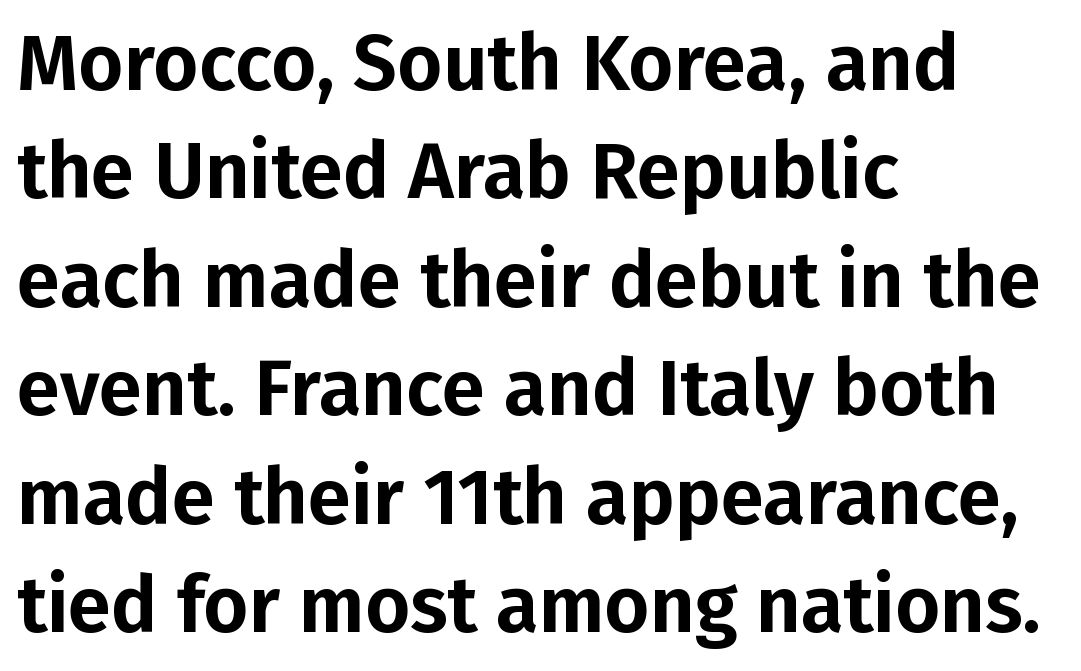
{"serif": "no", "italic": "no", "width": "normal", "stroke_contrast": "low", "x_height": "medium", "monospaced": "no", "underline": "no", "align": "left", "line_spacing": "normal", "line_spacing_ratio": 1.39, "letter_spacing": "normal", "letter_spacing_em": 0.0, "glyph_px": 78}
